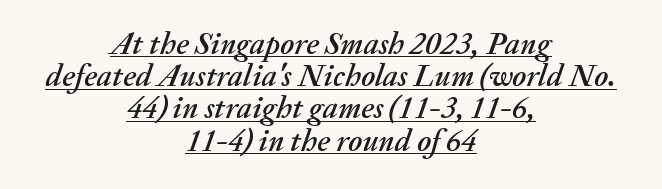
The image shows 31 px text type, italic (leaning right); set centered, tight line spacing (1.04x), normal letter spacing, underlined; medium stroke contrast and a medium x-height.
